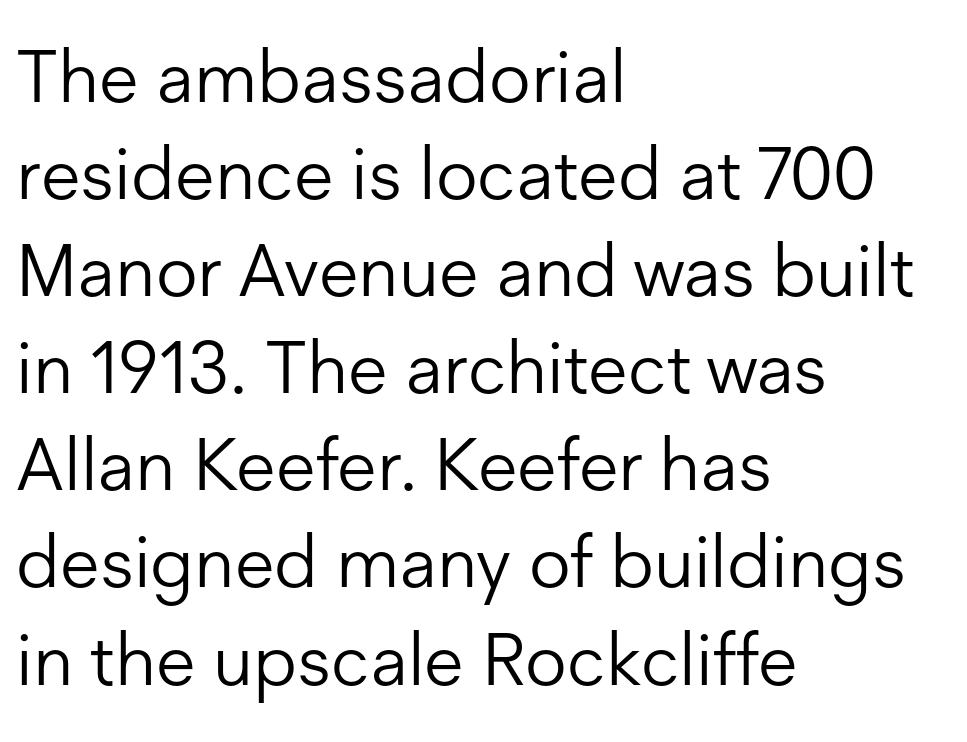
Q: Is the text bold? A: No.
Q: Is the text italic (slanted)? A: No, it is upright.
Q: Is the typeface a serif or a sans-serif typeface? A: Sans-serif.
Q: Is the text underlined? A: No.
Q: How is the paragraph aligned? A: Left-aligned.
Q: Is the spacing between letters normal or unusually wide? A: Normal.
Q: Is the spacing between lines tight, normal or loose? A: Normal.
Q: Width (condensed, normal, or wide)? A: Normal.
Q: Stroke contrast? A: Low.
Q: x-height? A: Medium.
Q: Monospaced? A: No.
